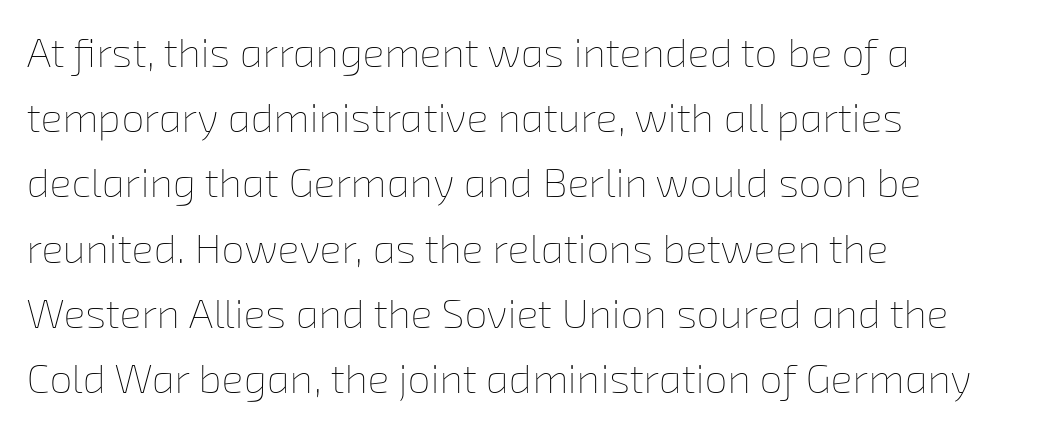
The image shows 41 px thin type; set left-aligned, normal line spacing (1.59x), normal letter spacing, not underlined; low stroke contrast and a medium x-height.
